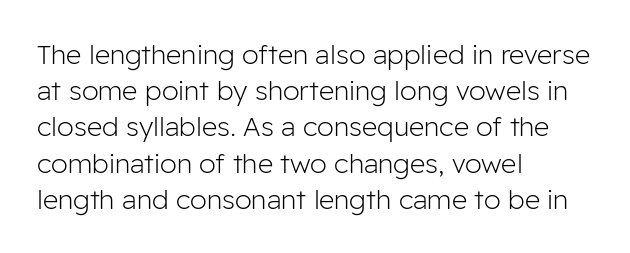
The strokes carry an ordinary text weight at most. Teacher's note: observe the even left margin — that is flush-left alignment. The lines sit at an ordinary, default distance from one another. Does extra space separate the letters? No, they use regular spacing. Posture: vertical. The specimen omits any rule beneath the text block's lines.
